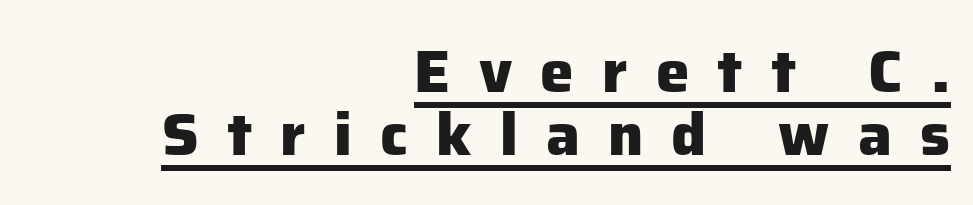
The image shows 60 px heavy sans-serif type, upright; set right-aligned, tight line spacing (1.05x), unusually wide letter spacing (+0.47 em), underlined; low stroke contrast and a medium x-height.
